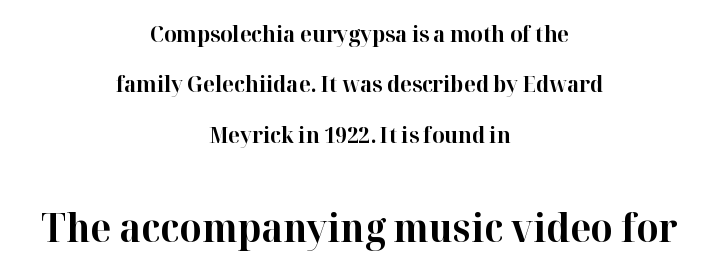
Q: Is the text bold? A: Yes.
Q: Is the text italic (slanted)? A: No, it is upright.
Q: Is the typeface a serif or a sans-serif typeface? A: Serif.
Q: Is the text underlined? A: No.
Q: How is the paragraph aligned? A: Centered.
Q: Is the spacing between letters normal or unusually wide? A: Normal.
Q: Is the spacing between lines tight, normal or loose? A: Loose.
Q: Which block of text is set in a larger size, the first (top) or the second (bottom)? A: The second (bottom) one.
Q: Width (condensed, normal, or wide)? A: Normal.
Q: Stroke contrast? A: High.
Q: x-height? A: Medium.
Q: Monospaced? A: No.
